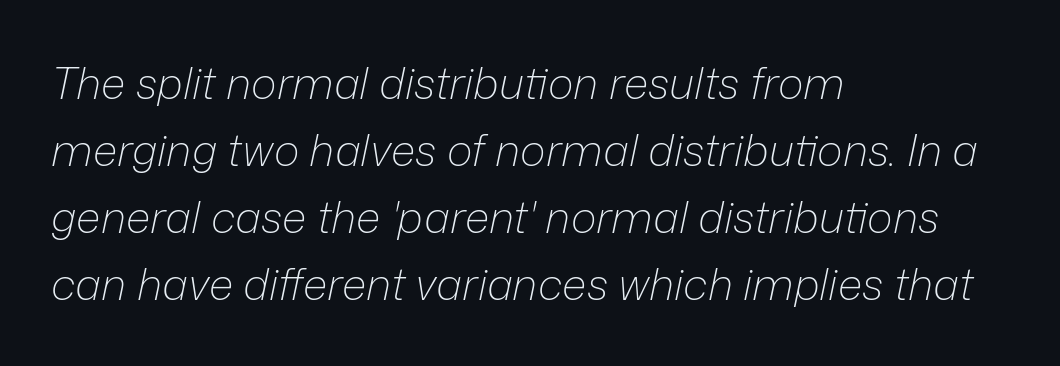
{"italic": "yes", "lean": "right", "slant_degrees": 12, "bold": "no", "weight": "light", "width": "normal", "stroke_contrast": "low", "x_height": "medium", "monospaced": "no", "underline": "no", "align": "left", "line_spacing": "normal", "line_spacing_ratio": 1.52, "letter_spacing": "normal", "letter_spacing_em": 0.0, "glyph_px": 44}
